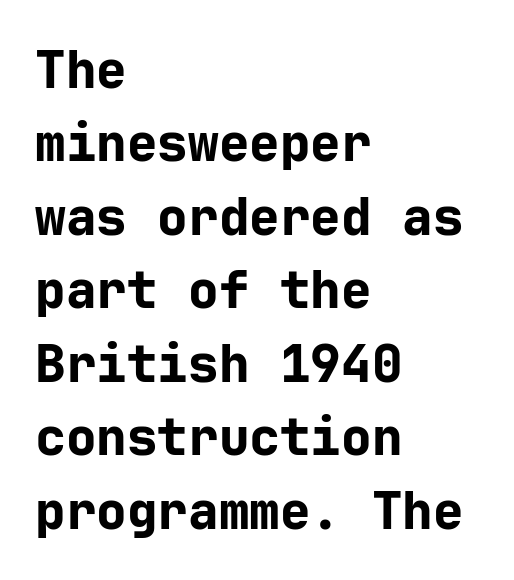
Q: Is the text bold? A: Yes.
Q: Is the text italic (slanted)? A: No, it is upright.
Q: Is the typeface a serif or a sans-serif typeface? A: Sans-serif.
Q: Is the text underlined? A: No.
Q: How is the paragraph aligned? A: Left-aligned.
Q: Is the spacing between letters normal or unusually wide? A: Normal.
Q: Is the spacing between lines tight, normal or loose? A: Normal.
Q: Width (condensed, normal, or wide)? A: Normal.
Q: Stroke contrast? A: Low.
Q: x-height? A: Medium.
